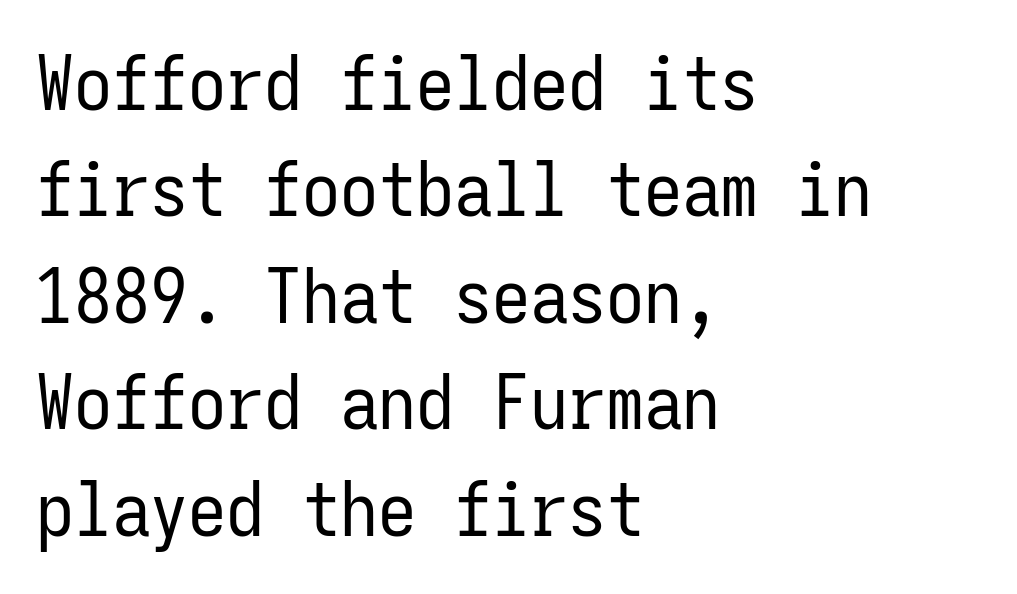
{"serif": "no", "italic": "no", "bold": "no", "weight": "regular", "width": "condensed", "stroke_contrast": "low", "x_height": "medium", "monospaced": "yes", "underline": "no", "align": "left", "line_spacing": "normal", "line_spacing_ratio": 1.4, "letter_spacing": "normal", "letter_spacing_em": 0.0, "glyph_px": 76}
